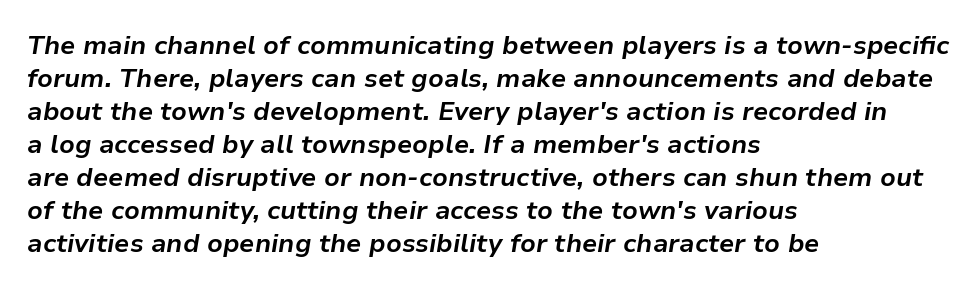
Q: Is the text bold? A: Yes.
Q: Is the text italic (slanted)? A: Yes, it leans right by about 9 degrees.
Q: Is the text underlined? A: No.
Q: How is the paragraph aligned? A: Left-aligned.
Q: Is the spacing between letters normal or unusually wide? A: Normal.
Q: Is the spacing between lines tight, normal or loose? A: Normal.
